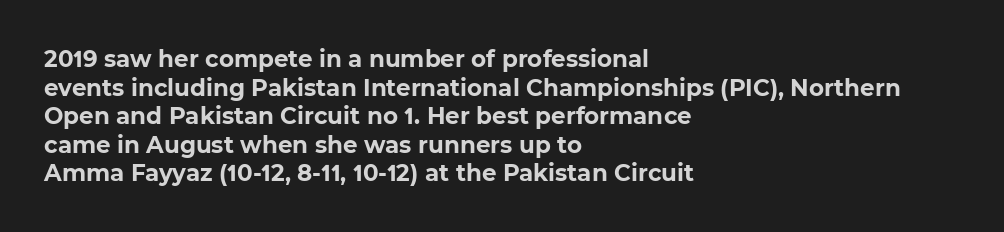
This rendering uses left alignment, leaving the right contour irregular. Nobody touched the tracking dial on this one. Strokes here are thick enough to call this a true bold. Unmarked baselines from the first word to the last.
